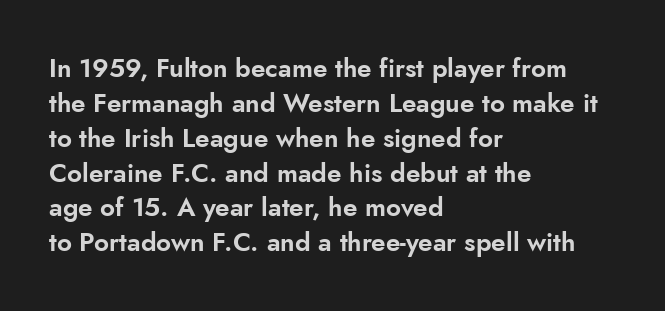
Q: Is the text italic (slanted)? A: No, it is upright.
Q: Is the text underlined? A: No.
Q: How is the paragraph aligned? A: Left-aligned.
Q: Is the spacing between letters normal or unusually wide? A: Normal.
Q: Is the spacing between lines tight, normal or loose? A: Normal.
